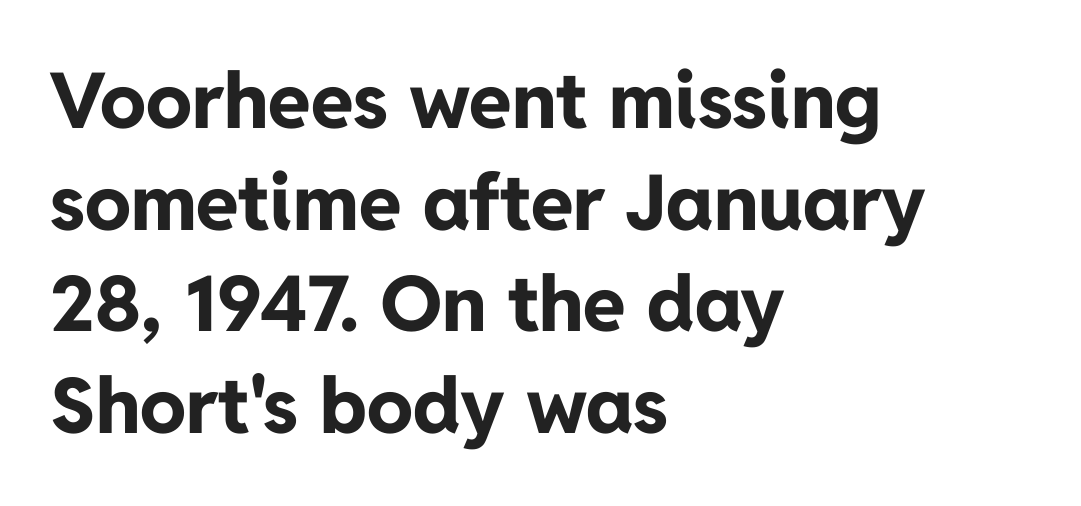
These lines stack with their left ends in a neat column. Quick note: not italic, upright. The rendering shows plain stroke endings on the letterforms — a sans-serif design. The rendering uses natural spacing where letterforms have individual widths. If you measured baseline to baseline, you'd find a middling distance.
